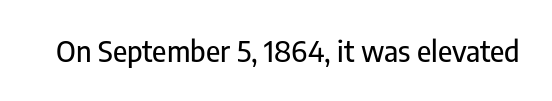
The image shows 29 px condensed sans-serif type, upright; set normal letter spacing, not underlined; low stroke contrast and a medium x-height.
